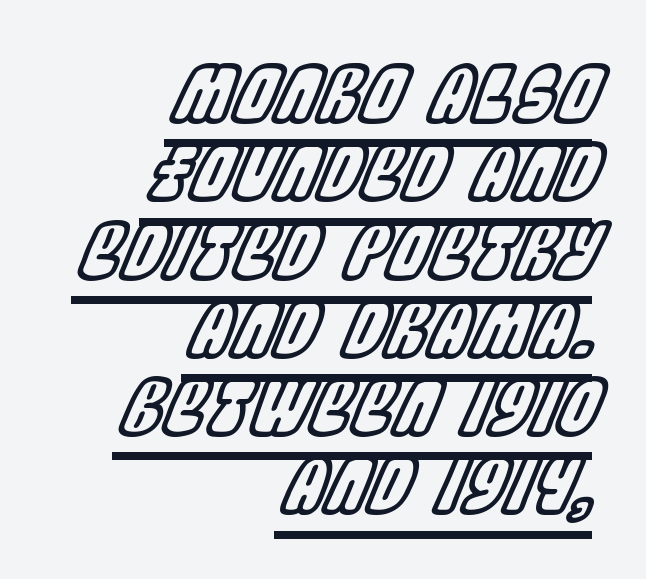
{"italic": "yes", "lean": "right", "slant_degrees": 22, "width": "condensed", "x_height": "large", "monospaced": "no", "underline": "yes", "align": "right", "line_spacing": "tight", "line_spacing_ratio": 1.03, "letter_spacing": "normal", "letter_spacing_em": 0.0, "glyph_px": 76}
